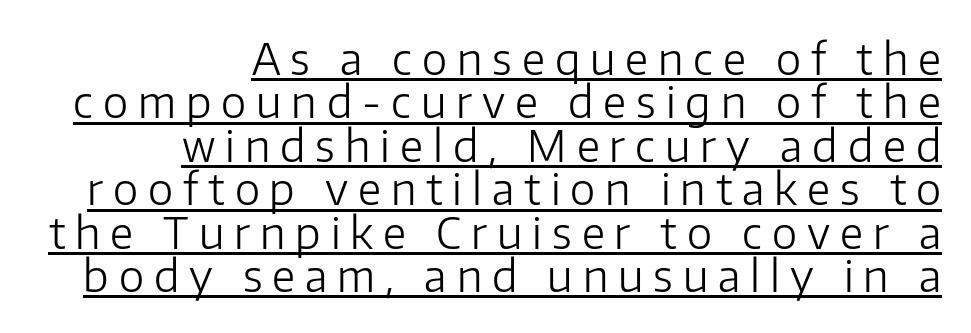
Q: Is the text bold? A: No.
Q: Is the text italic (slanted)? A: No, it is upright.
Q: Is the typeface a serif or a sans-serif typeface? A: Sans-serif.
Q: Is the text underlined? A: Yes.
Q: How is the paragraph aligned? A: Right-aligned.
Q: Is the spacing between letters normal or unusually wide? A: Unusually wide.
Q: Is the spacing between lines tight, normal or loose? A: Tight.
Q: Width (condensed, normal, or wide)? A: Normal.
Q: Stroke contrast? A: Low.
Q: x-height? A: Medium.
Q: Monospaced? A: No.
